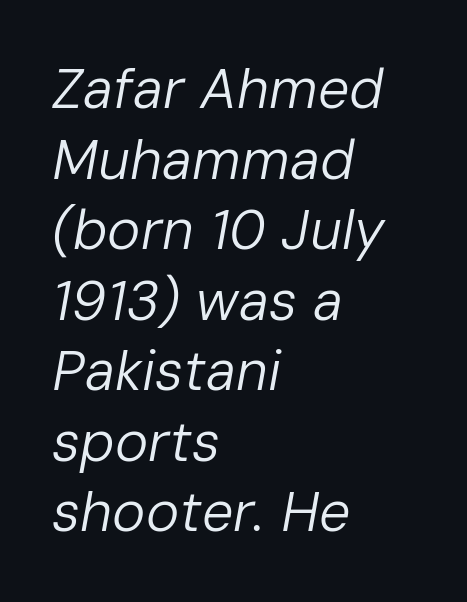
A typesetter would mark this as italic. Each letter keeps its own natural width here, so spacing adapts to shape. The passage shown is not bold in any degree. A typesetter would call this leading conventional body-copy spacing. The tracking reads as untouched default to a designer's eye. Is the block centered? No — it sits flush against the left margin.
